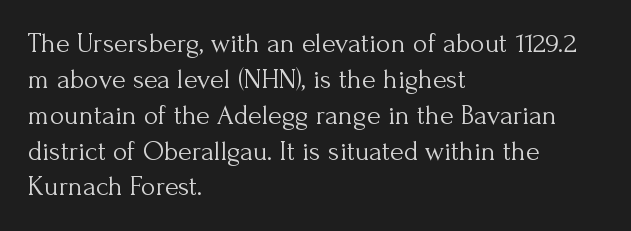
{"serif": "yes", "italic": "no", "bold": "no", "weight": "light", "width": "normal", "stroke_contrast": "medium", "x_height": "small", "monospaced": "no", "underline": "no", "align": "left", "line_spacing": "normal", "line_spacing_ratio": 1.28, "letter_spacing": "normal", "letter_spacing_em": 0.0, "glyph_px": 28}
